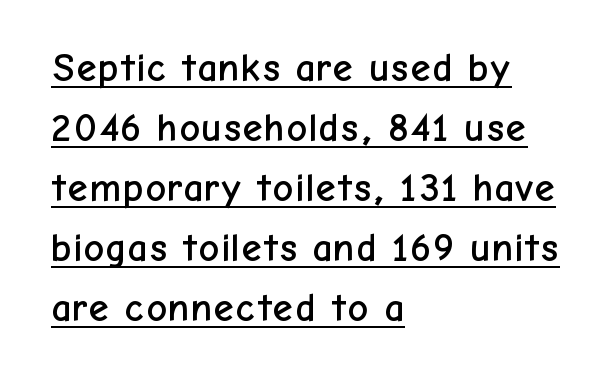
Q: Is the text italic (slanted)? A: No, it is upright.
Q: Is the typeface a serif or a sans-serif typeface? A: Sans-serif.
Q: Is the text underlined? A: Yes.
Q: How is the paragraph aligned? A: Left-aligned.
Q: Is the spacing between letters normal or unusually wide? A: Normal.
Q: Is the spacing between lines tight, normal or loose? A: Normal.
Q: Width (condensed, normal, or wide)? A: Normal.
Q: Stroke contrast? A: Low.
Q: x-height? A: Medium.
Q: Monospaced? A: No.
